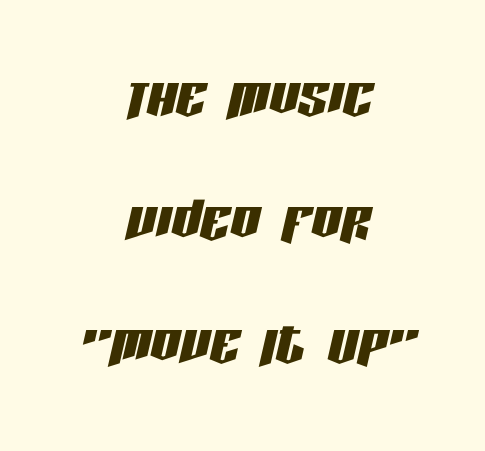
The image shows 74 px condensed type, italic (leaning right); set centered, normal line spacing (1.67x), normal letter spacing, not underlined; low stroke contrast and a large x-height.
